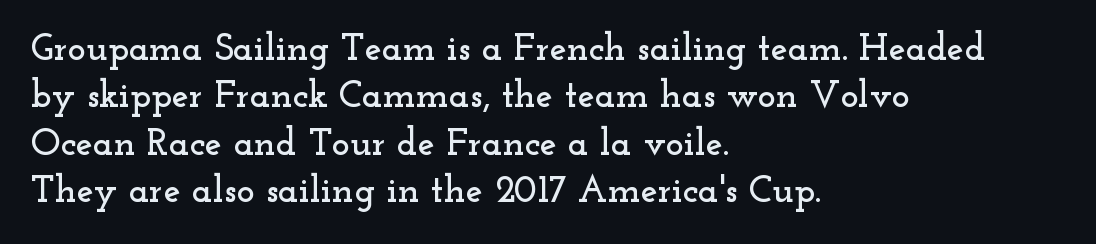
The image shows 38 px wide serif type, upright; set left-aligned, normal line spacing (1.25x), normal letter spacing, not underlined; low stroke contrast and a small x-height.
